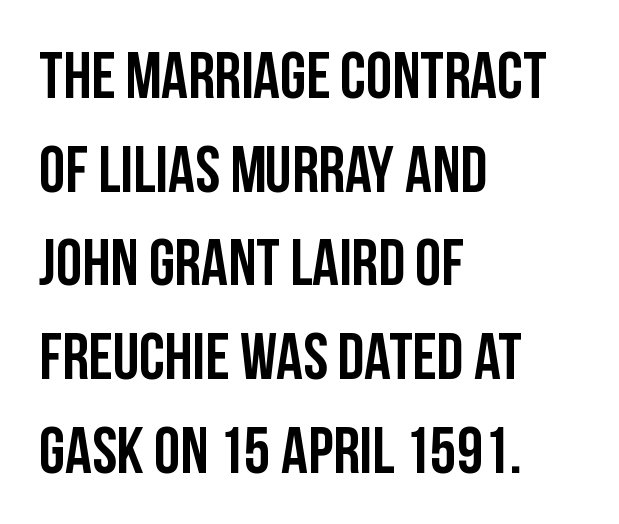
Proportional: the letters do not fall into vertical columns. The lines in this sample share a left origin and differ only in where they stop. Rendered with straight, roman letterforms. Descenders hang freely into open space. Default kerning and tracking; the words read as compact shapes. Interline gaps are of average width in this sample.
